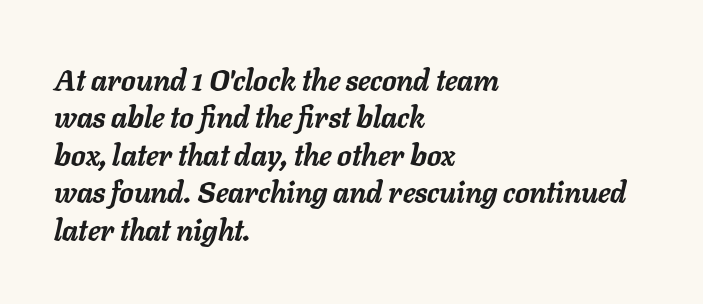
The face used here is proportionally spaced, like ordinary book or web type. The rendering uses a moderate line-height, typical for paragraphs. No extra tracking has been applied to these lines. Look at the stroke-to-counter ratio: heavy, a bold. A bare baseline throughout the passage.
